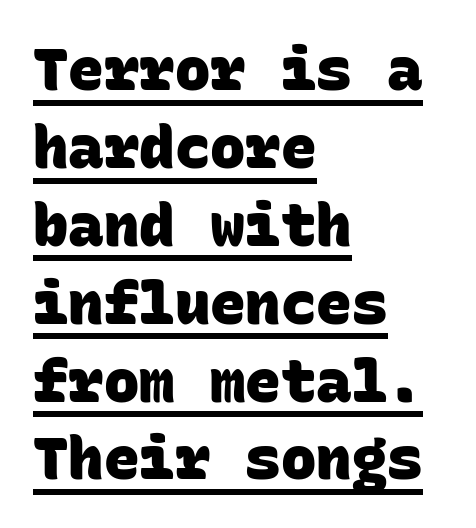
{"serif": "no", "bold": "yes", "weight": "heavy", "width": "normal", "stroke_contrast": "low", "x_height": "large", "monospaced": "yes", "underline": "yes", "align": "left", "line_spacing": "normal", "line_spacing_ratio": 1.32, "letter_spacing": "normal", "letter_spacing_em": 0.0, "glyph_px": 59}
